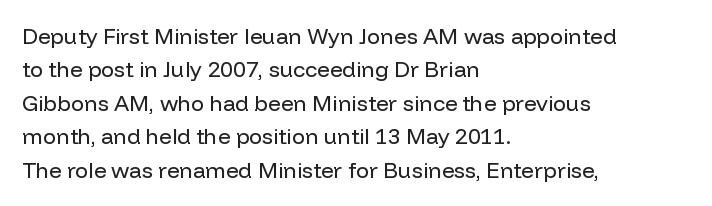
{"italic": "no", "bold": "no", "underline": "no", "align": "left", "line_spacing": "normal", "line_spacing_ratio": 1.52, "letter_spacing": "normal", "letter_spacing_em": 0.0, "glyph_px": 22}
